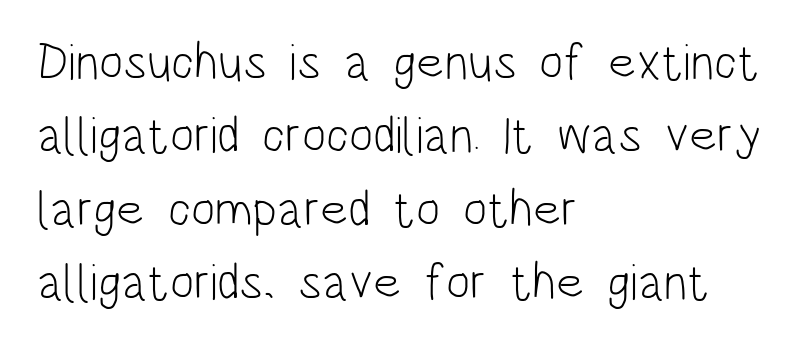
{"serif": "no", "italic": "no", "bold": "no", "weight": "light", "width": "condensed", "stroke_contrast": "low", "x_height": "large", "monospaced": "no", "underline": "no", "align": "left", "line_spacing": "normal", "line_spacing_ratio": 1.44, "letter_spacing": "normal", "letter_spacing_em": 0.0, "glyph_px": 51}
